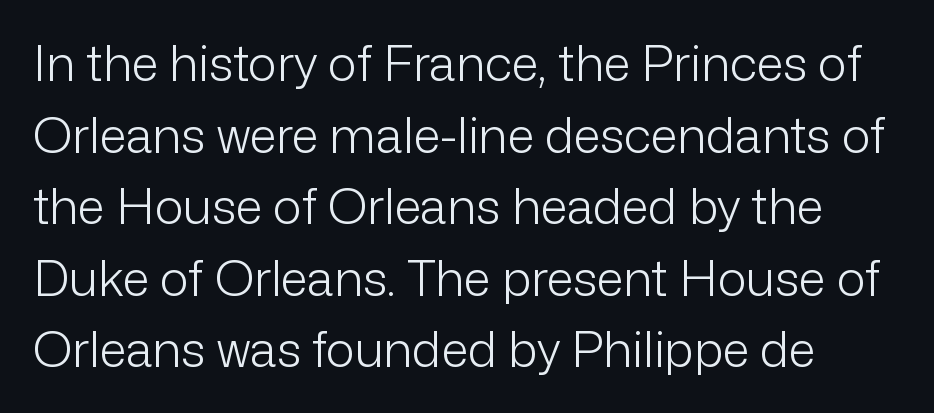
Q: Is the text bold? A: No.
Q: Is the text italic (slanted)? A: No, it is upright.
Q: Is the typeface a serif or a sans-serif typeface? A: Sans-serif.
Q: Is the text underlined? A: No.
Q: Is the spacing between letters normal or unusually wide? A: Normal.
Q: Is the spacing between lines tight, normal or loose? A: Normal.
Q: Width (condensed, normal, or wide)? A: Normal.
Q: Stroke contrast? A: Low.
Q: x-height? A: Medium.
Q: Monospaced? A: No.
